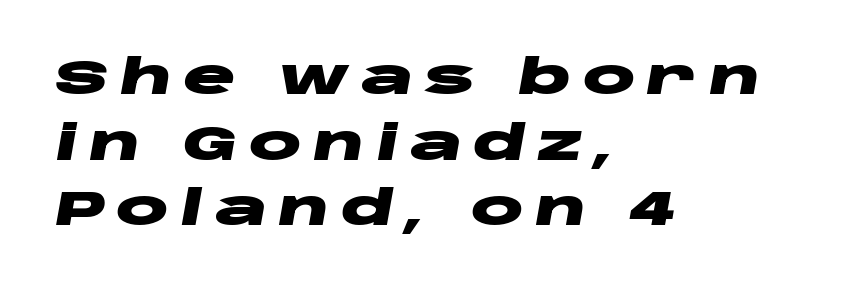
Q: Is the text bold? A: Yes.
Q: Is the text italic (slanted)? A: Yes, it leans right by about 10 degrees.
Q: Is the text underlined? A: No.
Q: How is the paragraph aligned? A: Left-aligned.
Q: Is the spacing between letters normal or unusually wide? A: Unusually wide.
Q: Is the spacing between lines tight, normal or loose? A: Normal.
Q: Width (condensed, normal, or wide)? A: Wide.
Q: Stroke contrast? A: Low.
Q: x-height? A: Large.
Q: Monospaced? A: No.
